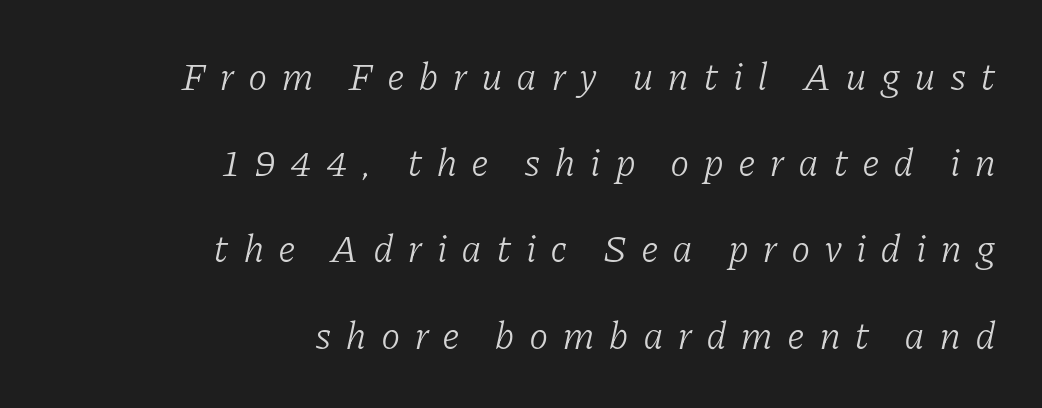
Q: Is the text bold? A: No.
Q: Is the text italic (slanted)? A: Yes, it leans right by about 11 degrees.
Q: Is the typeface a serif or a sans-serif typeface? A: Serif.
Q: Is the text underlined? A: No.
Q: How is the paragraph aligned? A: Right-aligned.
Q: Is the spacing between letters normal or unusually wide? A: Unusually wide.
Q: Is the spacing between lines tight, normal or loose? A: Loose.
Q: Width (condensed, normal, or wide)? A: Normal.
Q: Stroke contrast? A: Low.
Q: x-height? A: Medium.
Q: Monospaced? A: No.
